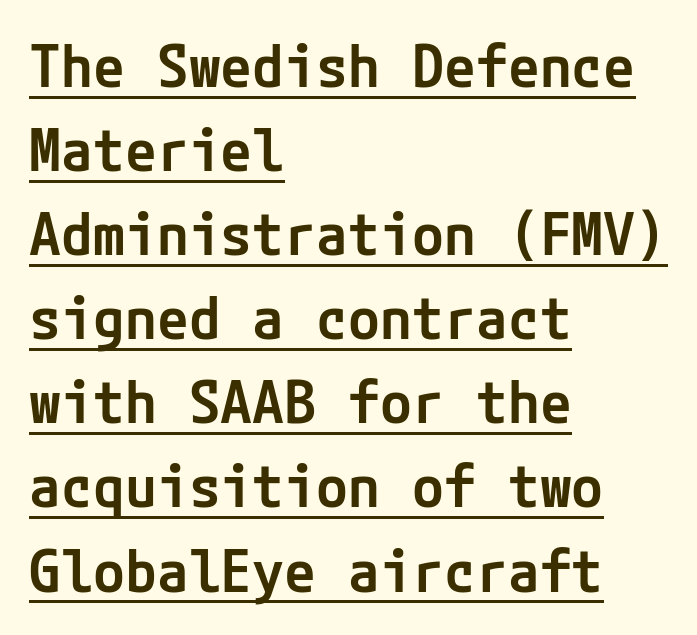
{"serif": "no", "italic": "no", "bold": "semi", "weight": "semibold", "width": "normal", "stroke_contrast": "low", "x_height": "medium", "underline": "yes", "align": "left", "line_spacing": "normal", "line_spacing_ratio": 1.45, "letter_spacing": "normal", "letter_spacing_em": 0.0, "glyph_px": 58}
